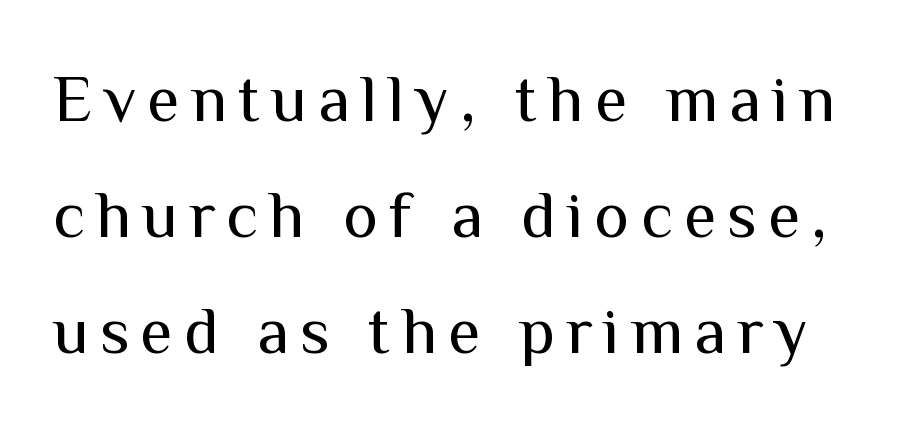
The image shows 66 px regular-weight sans-serif type, upright; set line spacing 1.76x, not underlined; medium stroke contrast and a medium x-height.
